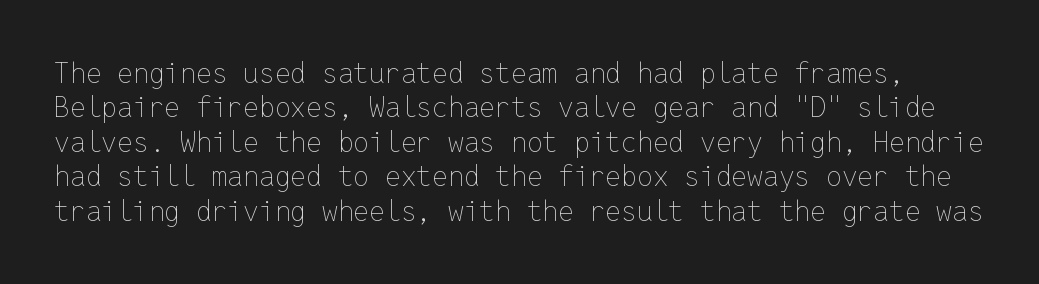
A bare baseline throughout the passage. Glyph-to-glyph distance matches everyday printed text. Do the characters align in a grid? Yes, the font is monospaced. Italic: no, the glyphs are upright roman. The letters look calm and open, with moderate or lighter stems.
